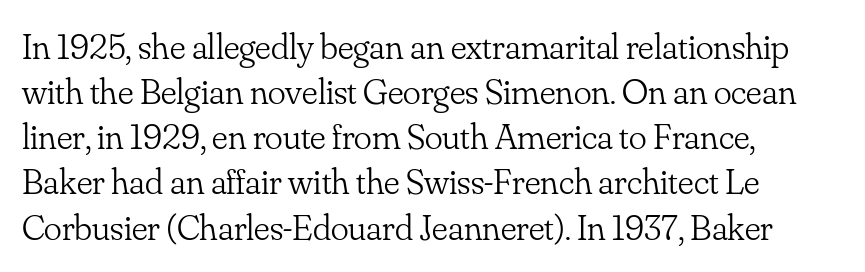
{"serif": "yes", "italic": "no", "bold": "no", "weight": "light", "width": "normal", "stroke_contrast": "low", "x_height": "small", "monospaced": "no", "underline": "no", "align": "left", "line_spacing_ratio": 1.22, "letter_spacing": "normal", "letter_spacing_em": 0.0, "glyph_px": 37}
